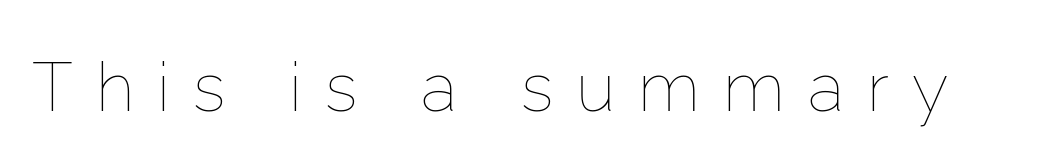
Q: Is the text bold? A: No.
Q: Is the text italic (slanted)? A: No, it is upright.
Q: Is the text underlined? A: No.
Q: Is the spacing between letters normal or unusually wide? A: Unusually wide.
Q: Width (condensed, normal, or wide)? A: Normal.
Q: Stroke contrast? A: Low.
Q: x-height? A: Medium.
Q: Monospaced? A: No.
